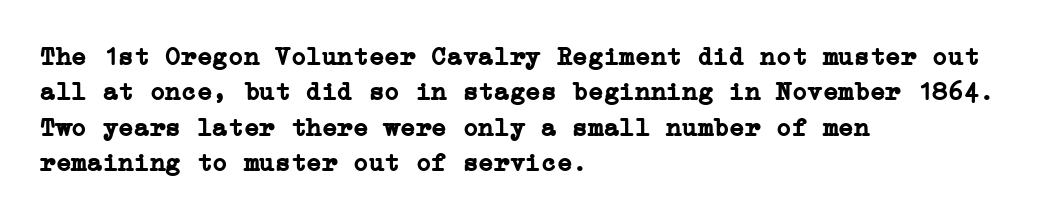
Q: Is the text bold? A: Yes.
Q: Is the text italic (slanted)? A: No, it is upright.
Q: Is the text underlined? A: No.
Q: How is the paragraph aligned? A: Left-aligned.
Q: Is the spacing between letters normal or unusually wide? A: Normal.
Q: Is the spacing between lines tight, normal or loose? A: Normal.
